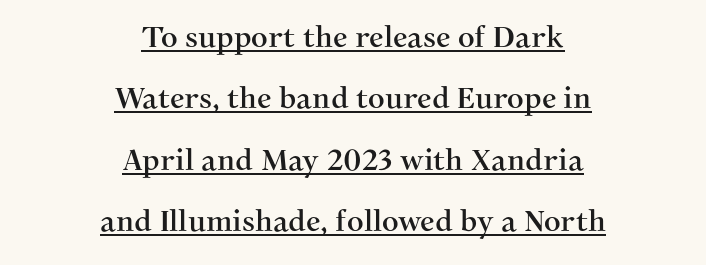
Decoration check: the copy is underlined. These lines are composed in type with serifs. Layout note: lines centered. Successive baselines arrive slowly, with a big drop between each.
